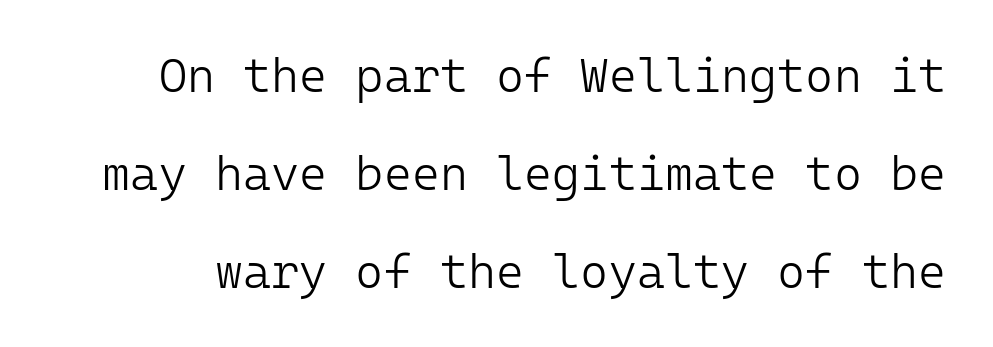
The image shows 48 px light sans-serif type, upright, monospaced; set loose line spacing (2.04x), normal letter spacing, not underlined; low stroke contrast and a medium x-height.
